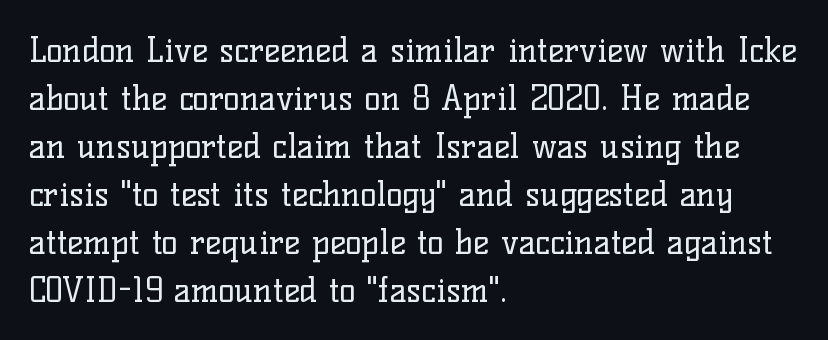
Q: Is the text bold? A: No.
Q: Is the text italic (slanted)? A: No, it is upright.
Q: Is the typeface a serif or a sans-serif typeface? A: Serif.
Q: Is the text underlined? A: No.
Q: How is the paragraph aligned? A: Left-aligned.
Q: Is the spacing between letters normal or unusually wide? A: Normal.
Q: Is the spacing between lines tight, normal or loose? A: Normal.
Q: Width (condensed, normal, or wide)? A: Normal.
Q: Stroke contrast? A: Low.
Q: x-height? A: Medium.
Q: Monospaced? A: No.
